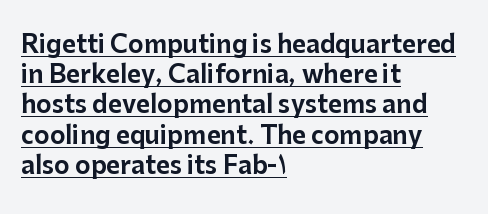
Horizontally, the lines are justified to the leading edge only. Every word sits above its own underline. These lines sit exactly where default settings would place them. It's the straight-up-and-down kind of type. This sample uses plain, unmodified letter spacing.
